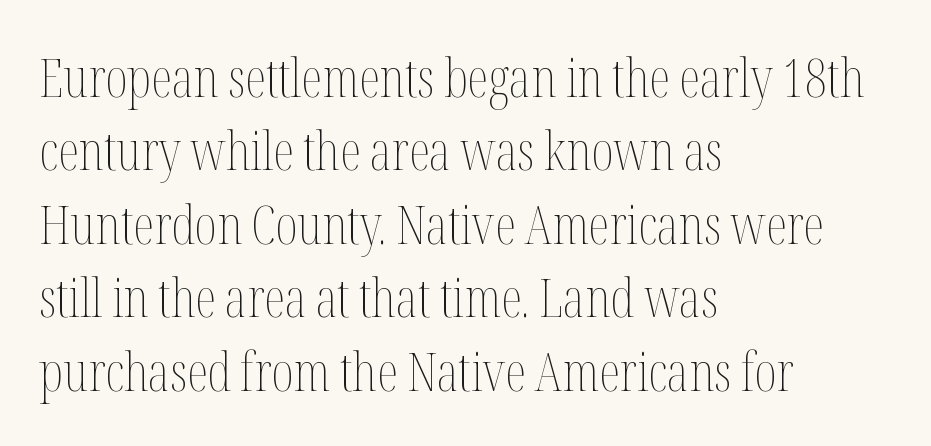
Weight: regular or lighter. Unlike italic type, these characters show no tilt at all. The specimen omits any rule beneath the text block's lines. These lines are rendered in a variable-pitch font.
